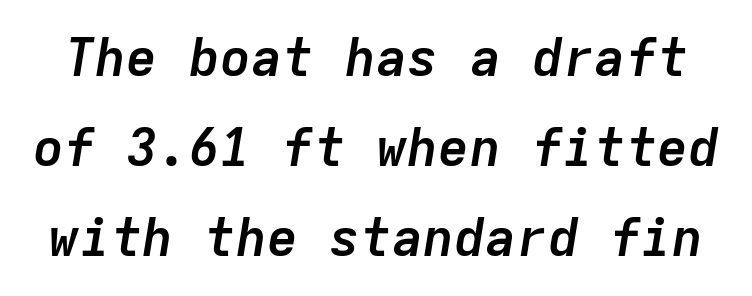
The image shows 52 px semibold type, italic (leaning right), monospaced; set line spacing 1.73x, normal letter spacing, not underlined; low stroke contrast and a medium x-height.
